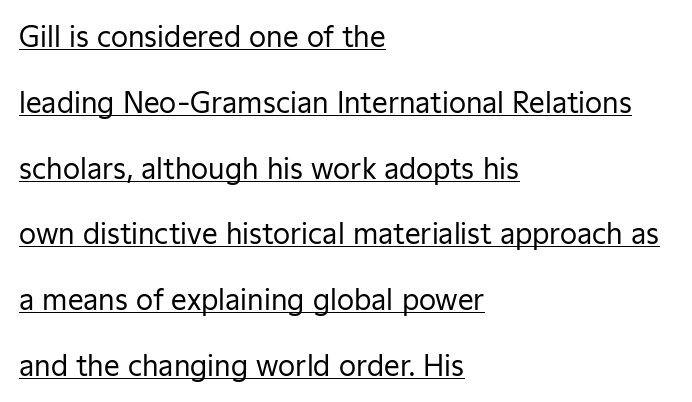
The image shows 28 px regular-weight sans-serif type, upright; set left-aligned, loose line spacing (2.35x), normal letter spacing, underlined; low stroke contrast and a medium x-height.
